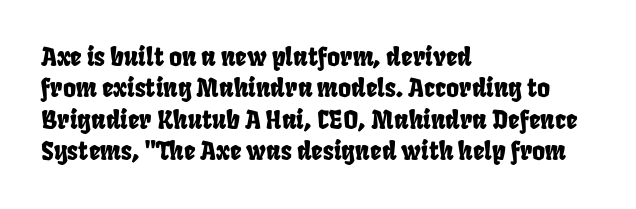
Casual observation: everything's shoved over to the left. Unmarked baselines from the first word to the last. Nobody touched the tracking dial on this one. Horizontal bands of white between lines are of average thickness.
